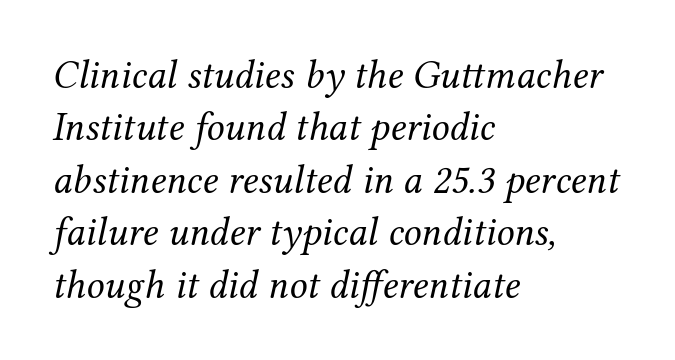
{"serif": "yes", "italic": "yes", "lean": "right", "slant_degrees": 12, "bold": "no", "weight": "regular", "width": "normal", "stroke_contrast": "medium", "x_height": "medium", "monospaced": "no", "underline": "no", "align": "left", "line_spacing": "normal", "line_spacing_ratio": 1.31, "letter_spacing": "normal", "letter_spacing_em": 0.0, "glyph_px": 40}
